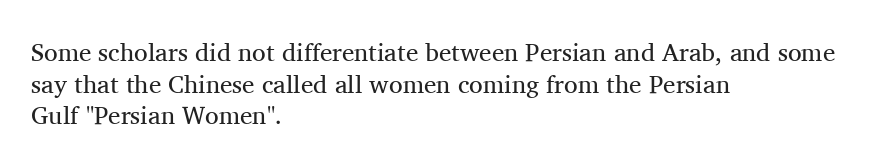
The image shows 25 px text type, upright; set left-aligned, normal line spacing (1.27x), normal letter spacing, not underlined.
